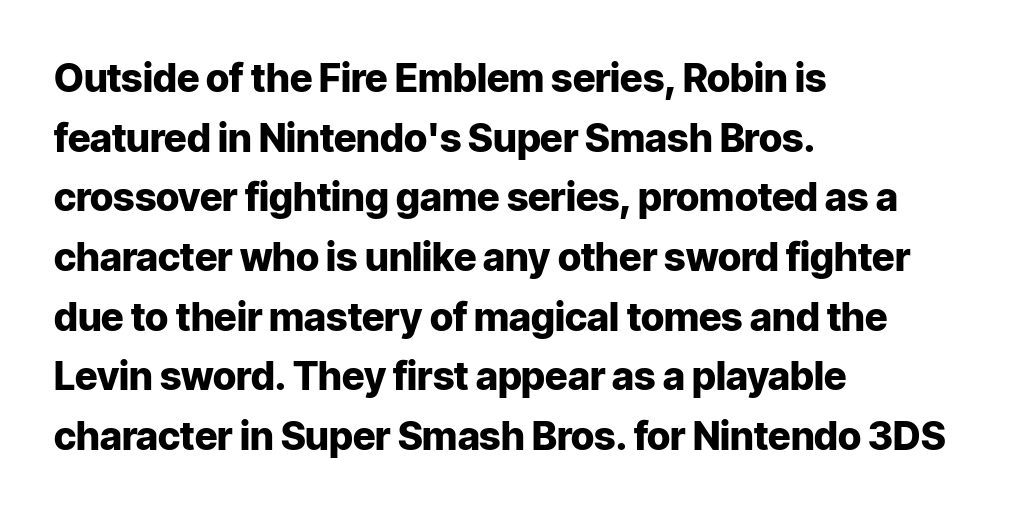
{"serif": "no", "italic": "no", "bold": "yes", "weight": "heavy", "width": "normal", "stroke_contrast": "low", "x_height": "medium", "monospaced": "no", "underline": "no", "align": "left", "line_spacing": "normal", "line_spacing_ratio": 1.53, "letter_spacing": "normal", "letter_spacing_em": 0.0, "glyph_px": 39}
